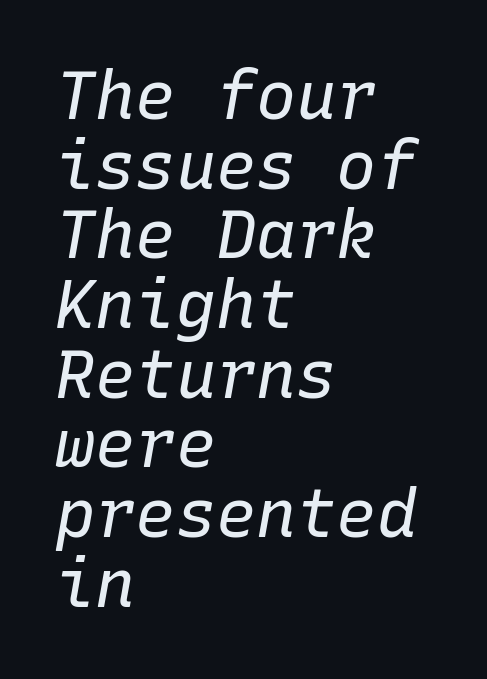
Q: Is the text bold? A: No.
Q: Is the text italic (slanted)? A: Yes, it leans right by about 10 degrees.
Q: Is the text underlined? A: No.
Q: How is the paragraph aligned? A: Left-aligned.
Q: Is the spacing between letters normal or unusually wide? A: Normal.
Q: Is the spacing between lines tight, normal or loose? A: Tight.
Q: Width (condensed, normal, or wide)? A: Normal.
Q: Stroke contrast? A: Low.
Q: x-height? A: Medium.
Q: Monospaced? A: Yes.
